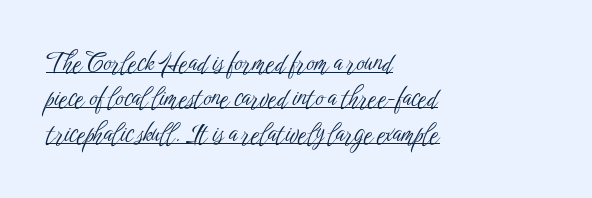
Q: Is the text bold? A: No.
Q: Is the text italic (slanted)? A: Yes.
Q: Is the text underlined? A: Yes.
Q: How is the paragraph aligned? A: Left-aligned.
Q: Is the spacing between letters normal or unusually wide? A: Normal.
Q: Is the spacing between lines tight, normal or loose? A: Normal.
